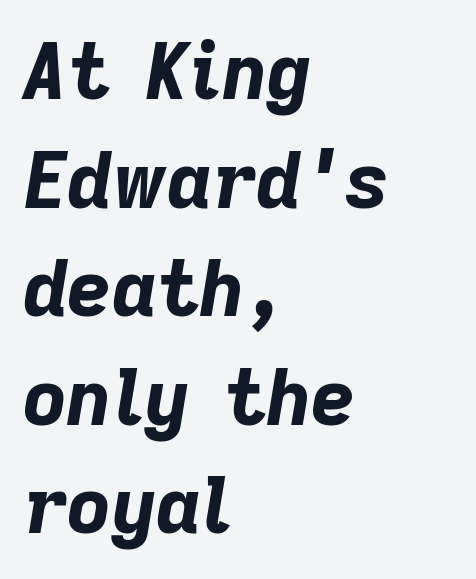
{"italic": "yes", "lean": "right", "slant_degrees": 9, "bold": "yes", "weight": "bold", "width": "normal", "stroke_contrast": "low", "x_height": "medium", "monospaced": "no", "underline": "no", "align": "left", "line_spacing": "normal", "line_spacing_ratio": 1.41, "letter_spacing": "normal", "letter_spacing_em": 0.0, "glyph_px": 77}
